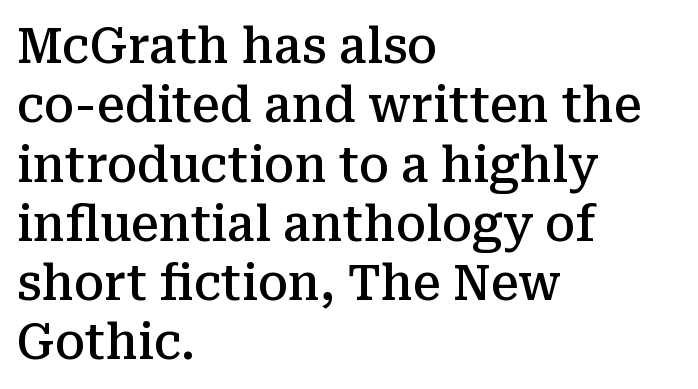
The image shows 49 px semibold serif type, upright; set left-aligned, line spacing 1.21x, normal letter spacing, not underlined; medium stroke contrast and a medium x-height.
